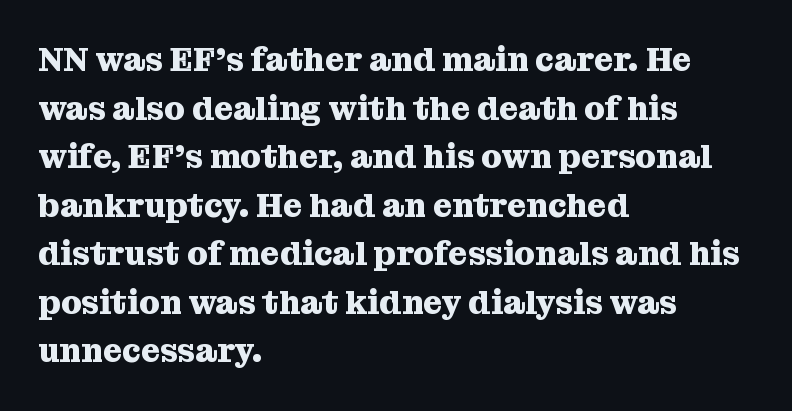
The image shows 33 px heavy serif type, upright; set left-aligned, normal line spacing (1.47x), normal letter spacing, not underlined; medium stroke contrast and a medium x-height.
